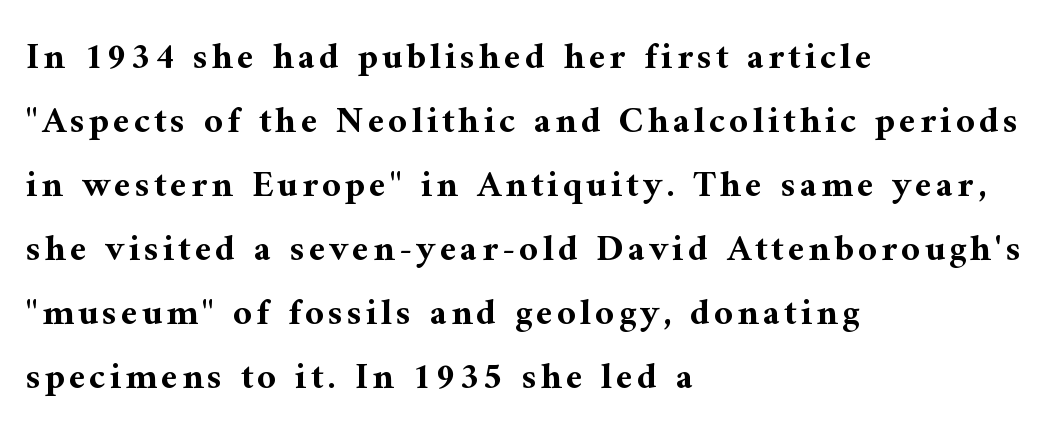
If you drew a ruler down the left edge, every line would touch it. Do the letters lean? They stand straight. Only glyphs here, with clear space below each row. Spacing verdict: proportional, widths tailored to each character. Strong, thick strokes mark this as bold type.
